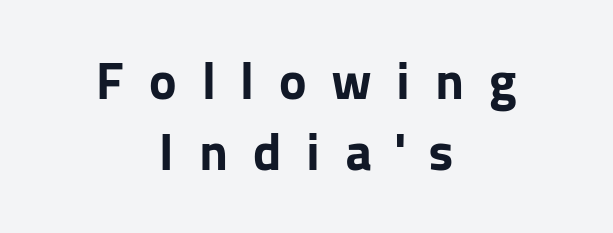
Q: Is the text bold? A: Yes.
Q: Is the text italic (slanted)? A: No, it is upright.
Q: Is the typeface a serif or a sans-serif typeface? A: Sans-serif.
Q: Is the text underlined? A: No.
Q: How is the paragraph aligned? A: Centered.
Q: Is the spacing between letters normal or unusually wide? A: Unusually wide.
Q: Is the spacing between lines tight, normal or loose? A: Normal.
Q: Width (condensed, normal, or wide)? A: Normal.
Q: Stroke contrast? A: Low.
Q: x-height? A: Medium.
Q: Monospaced? A: No.
